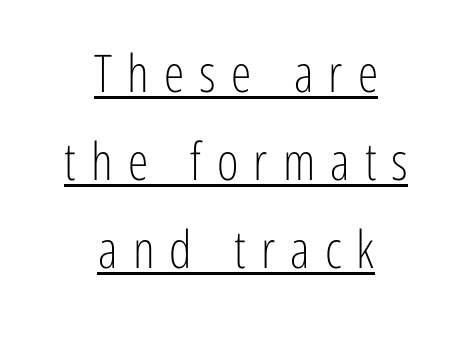
Q: Is the text bold? A: No.
Q: Is the text italic (slanted)? A: No, it is upright.
Q: Is the typeface a serif or a sans-serif typeface? A: Sans-serif.
Q: Is the text underlined? A: Yes.
Q: How is the paragraph aligned? A: Centered.
Q: Is the spacing between letters normal or unusually wide? A: Unusually wide.
Q: Is the spacing between lines tight, normal or loose? A: Normal.
Q: Width (condensed, normal, or wide)? A: Condensed.
Q: Stroke contrast? A: Low.
Q: x-height? A: Medium.
Q: Monospaced? A: No.
